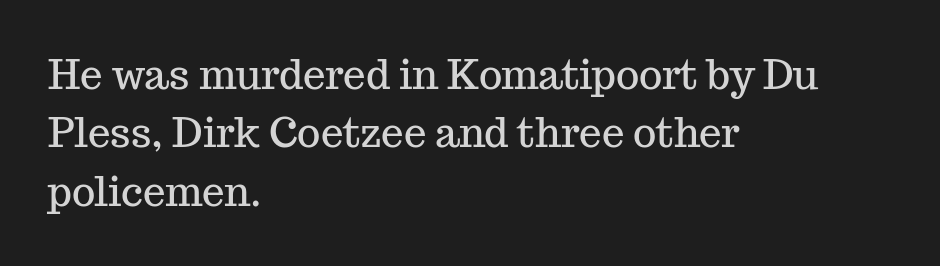
Q: Is the text italic (slanted)? A: No, it is upright.
Q: Is the typeface a serif or a sans-serif typeface? A: Serif.
Q: Is the text underlined? A: No.
Q: How is the paragraph aligned? A: Left-aligned.
Q: Is the spacing between letters normal or unusually wide? A: Normal.
Q: Is the spacing between lines tight, normal or loose? A: Normal.
Q: Width (condensed, normal, or wide)? A: Normal.
Q: Stroke contrast? A: Medium.
Q: x-height? A: Medium.
Q: Monospaced? A: No.
